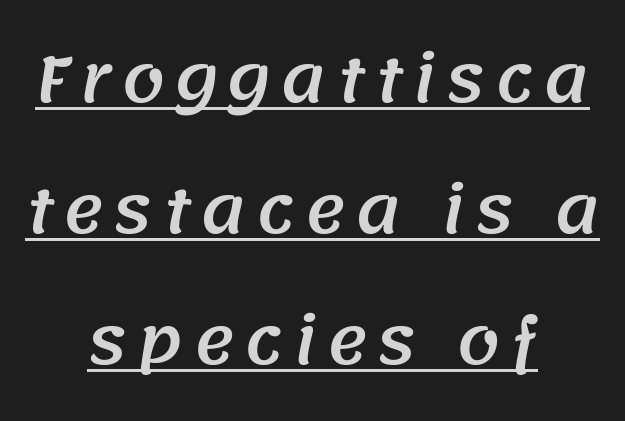
The image shows 62 px sans-serif type; set centered, loose line spacing (2.11x), underlined; medium stroke contrast and a large x-height.
